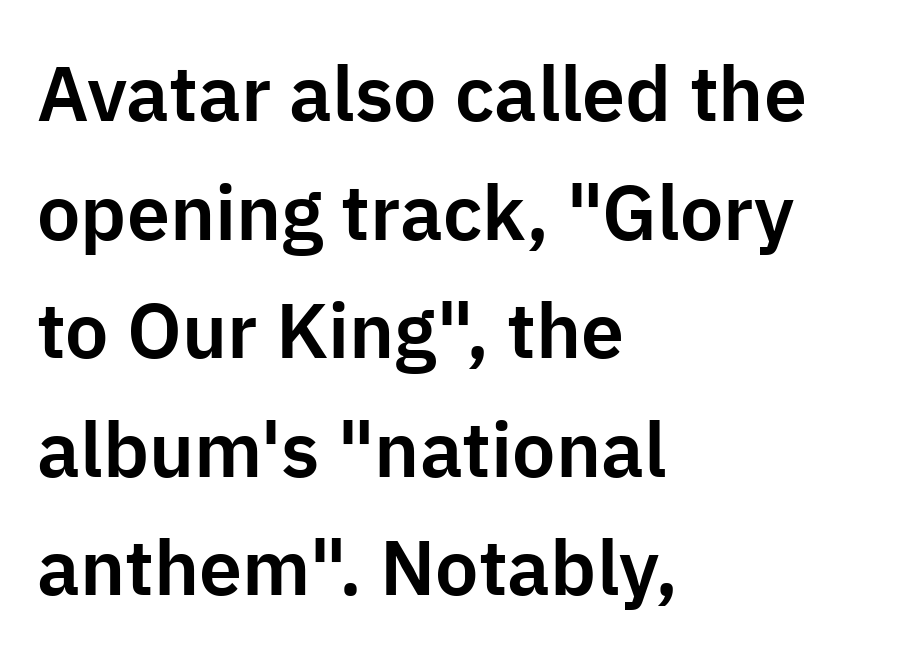
{"serif": "no", "italic": "no", "width": "normal", "stroke_contrast": "low", "x_height": "medium", "monospaced": "no", "underline": "no", "align": "left", "line_spacing": "normal", "line_spacing_ratio": 1.54, "letter_spacing": "normal", "letter_spacing_em": 0.0, "glyph_px": 77}
